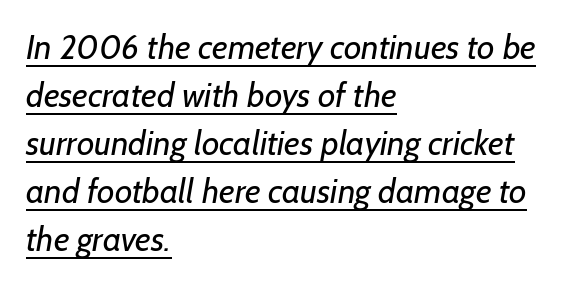
In terms of letterspacing, this is plain default setting. Stems here are at most as thick as an everyday book face. Type style note: lacks serifs. Every row of glyphs begins at an identical x-position on the left. Underlining? Definitely there.
